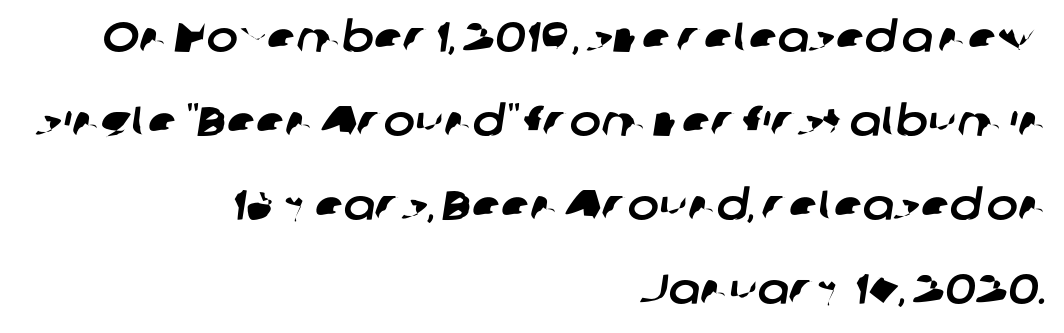
Q: Is the typeface a serif or a sans-serif typeface? A: Sans-serif.
Q: Is the text underlined? A: No.
Q: How is the paragraph aligned? A: Right-aligned.
Q: Is the spacing between letters normal or unusually wide? A: Normal.
Q: Is the spacing between lines tight, normal or loose? A: Loose.
Q: Width (condensed, normal, or wide)? A: Normal.
Q: Stroke contrast? A: Low.
Q: x-height? A: Medium.
Q: Monospaced? A: No.
